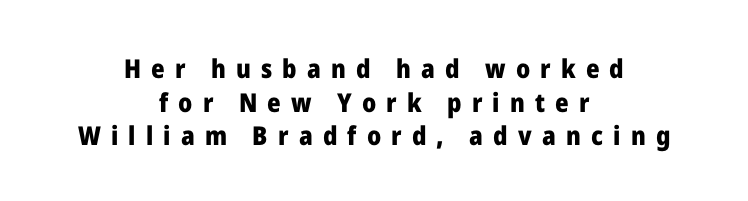
Decoration check: the copy has no underline. Posture: upright roman. A normal amount of white space separates one row of letters from the next. This sample is center-justified, so both line endings float freely. Each glyph is drawn with heavy, bold strokes.
